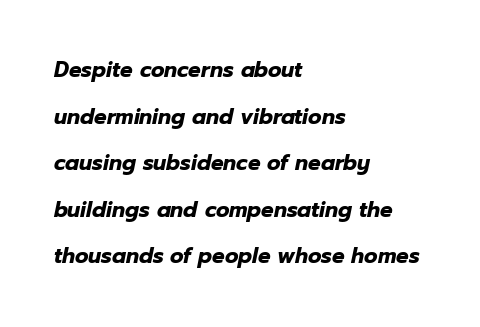
The image shows 21 px bold type, italic (leaning right); set left-aligned, loose line spacing (2.22x), normal letter spacing, not underlined.
